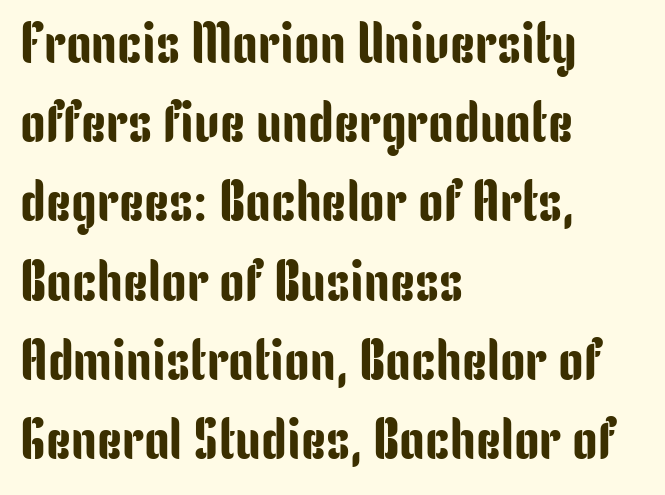
Classification — sans serif. The words here are not underlined. The ragged edge is on the right, which tells us the setting is flush left. The passage shown stacks its lines at a standard gap.
